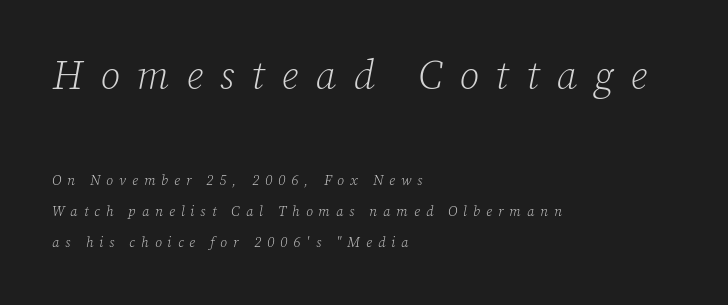
Varying glyph widths throughout — classic text-font behaviour. The letters are spread apart with noticeably loose tracking. Examine the stroke ends and you'll spot serifs. The glyphs look as if they've been sheared to an angle. Weight: regular or lighter. Line spacing here is loose.
